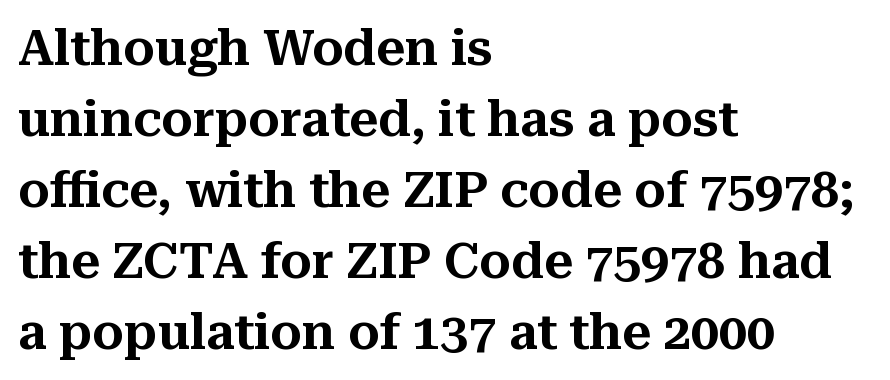
Q: Is the text italic (slanted)? A: No, it is upright.
Q: Is the typeface a serif or a sans-serif typeface? A: Serif.
Q: Is the text underlined? A: No.
Q: How is the paragraph aligned? A: Left-aligned.
Q: Is the spacing between letters normal or unusually wide? A: Normal.
Q: Is the spacing between lines tight, normal or loose? A: Normal.
Q: Width (condensed, normal, or wide)? A: Normal.
Q: Stroke contrast? A: Medium.
Q: x-height? A: Medium.
Q: Monospaced? A: No.
